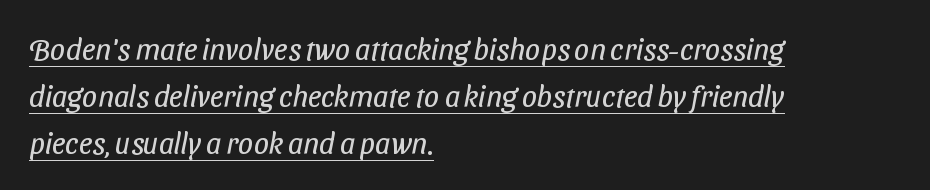
The image shows 30 px regular-weight, condensed sans-serif type; set left-aligned, normal line spacing (1.57x), normal letter spacing, underlined; low stroke contrast and a medium x-height.
